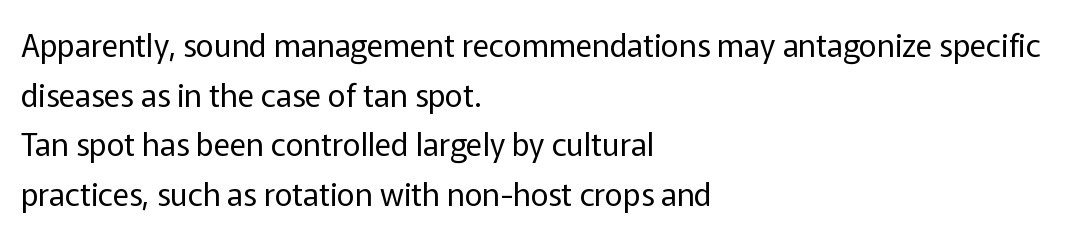
This is sans-serif lettering, the kind often seen on screens and signage. The letters advance in unequal steps, a hallmark of proportional type. Honestly, there is no underline to notice here at all. The space between consecutive lines is moderate.
